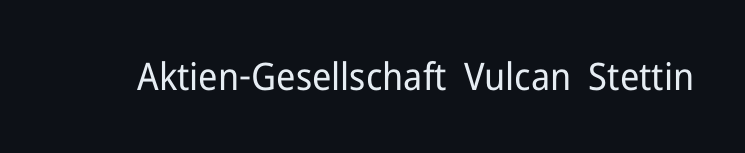
Q: Is the text bold? A: No.
Q: Is the text italic (slanted)? A: No, it is upright.
Q: Is the typeface a serif or a sans-serif typeface? A: Sans-serif.
Q: Is the text underlined? A: No.
Q: Is the spacing between letters normal or unusually wide? A: Normal.
Q: Width (condensed, normal, or wide)? A: Normal.
Q: Stroke contrast? A: Low.
Q: x-height? A: Medium.
Q: Monospaced? A: No.
